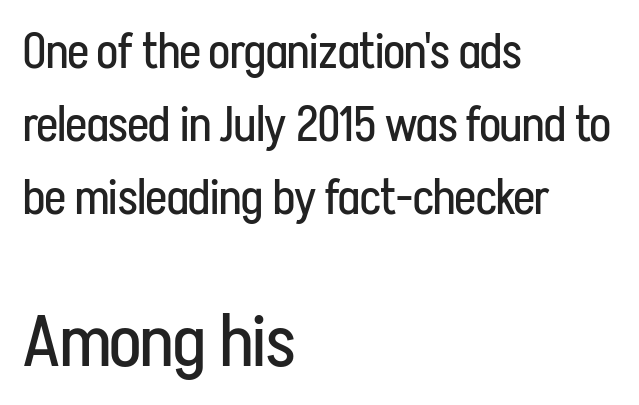
Q: Is the text bold? A: No.
Q: Is the text italic (slanted)? A: No, it is upright.
Q: Is the typeface a serif or a sans-serif typeface? A: Sans-serif.
Q: Is the text underlined? A: No.
Q: How is the paragraph aligned? A: Left-aligned.
Q: Is the spacing between letters normal or unusually wide? A: Normal.
Q: Is the spacing between lines tight, normal or loose? A: Normal.
Q: Which block of text is set in a larger size, the first (top) or the second (bottom)? A: The second (bottom) one.
Q: Width (condensed, normal, or wide)? A: Condensed.
Q: Stroke contrast? A: Low.
Q: x-height? A: Medium.
Q: Monospaced? A: No.
